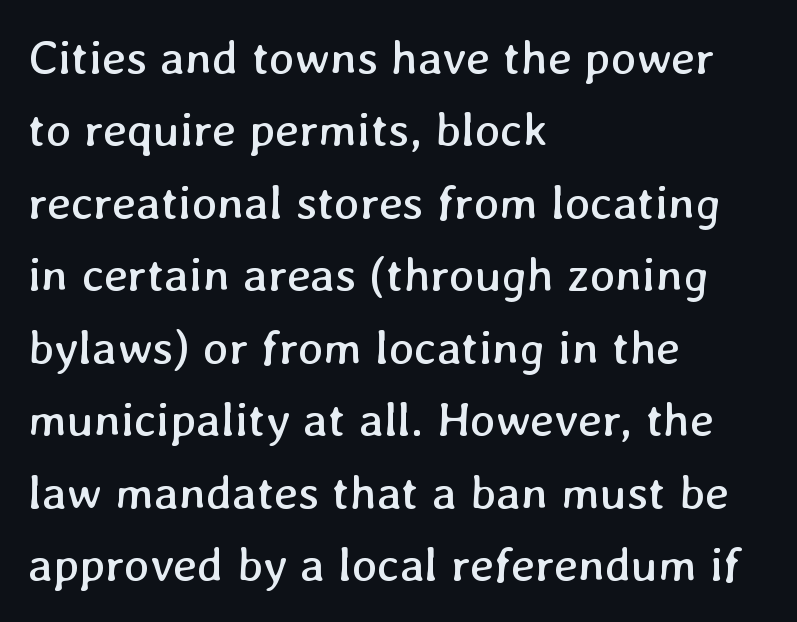
The image shows 48 px regular-weight type; set left-aligned, normal line spacing (1.51x), normal letter spacing, not underlined; low stroke contrast and a medium x-height.
